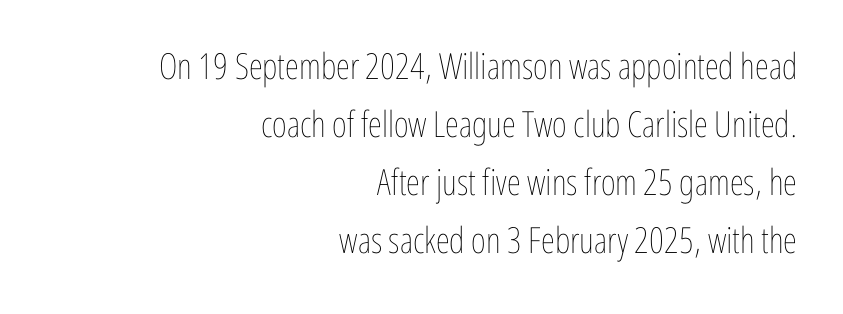
{"italic": "no", "bold": "no", "weight": "thin", "width": "condensed", "stroke_contrast": "low", "x_height": "medium", "monospaced": "no", "underline": "no", "align": "right", "line_spacing": "normal", "line_spacing_ratio": 1.61, "letter_spacing": "normal", "letter_spacing_em": 0.0, "glyph_px": 36}
